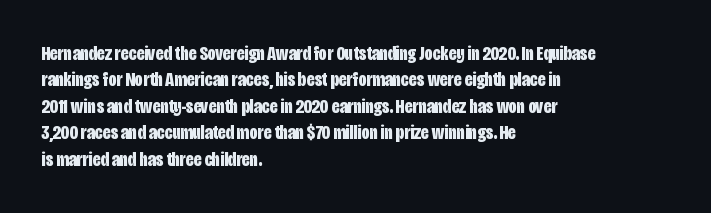
{"italic": "no", "bold": "yes", "underline": "no", "align": "left", "line_spacing": "normal", "line_spacing_ratio": 1.32, "letter_spacing": "normal", "letter_spacing_em": 0.0, "glyph_px": 20}
